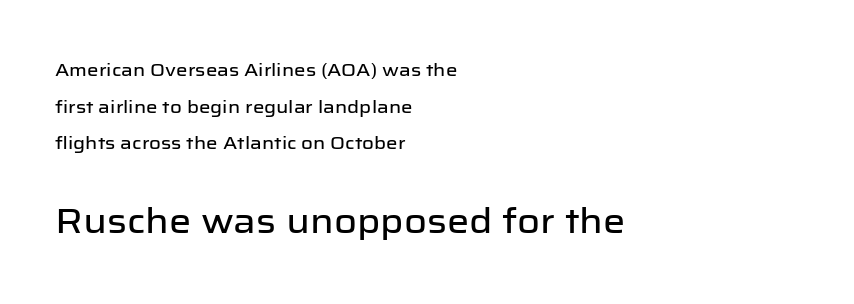
A typesetter would call this proportional, since set widths differ per character. Italic? Not at all — the glyphs are vertical. The gaps between neighbouring characters are ordinary and unremarkable. Words float on clear page, feet unadorned. Caption: multi-line text, flush left, ragged right.
